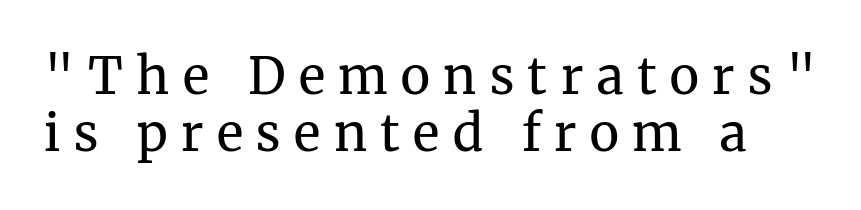
Q: Is the text bold? A: No.
Q: Is the text italic (slanted)? A: No, it is upright.
Q: Is the typeface a serif or a sans-serif typeface? A: Serif.
Q: Is the text underlined? A: No.
Q: Is the spacing between letters normal or unusually wide? A: Unusually wide.
Q: Is the spacing between lines tight, normal or loose? A: Tight.
Q: Width (condensed, normal, or wide)? A: Normal.
Q: Stroke contrast? A: Medium.
Q: x-height? A: Medium.
Q: Monospaced? A: No.
